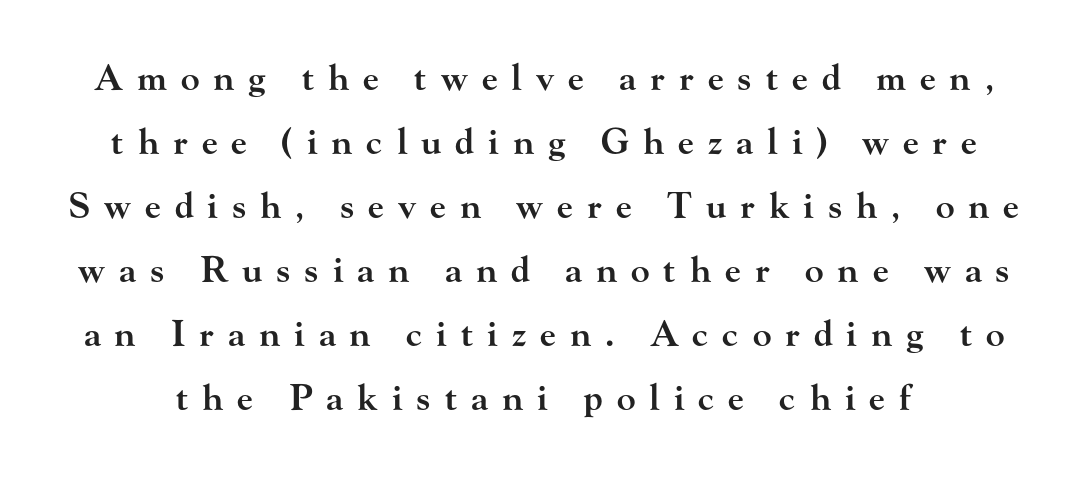
Q: Is the text bold? A: Semi-bold.
Q: Is the text italic (slanted)? A: No, it is upright.
Q: Is the typeface a serif or a sans-serif typeface? A: Serif.
Q: Is the text underlined? A: No.
Q: Is the spacing between letters normal or unusually wide? A: Unusually wide.
Q: Width (condensed, normal, or wide)? A: Wide.
Q: Stroke contrast? A: High.
Q: x-height? A: Small.
Q: Monospaced? A: No.
